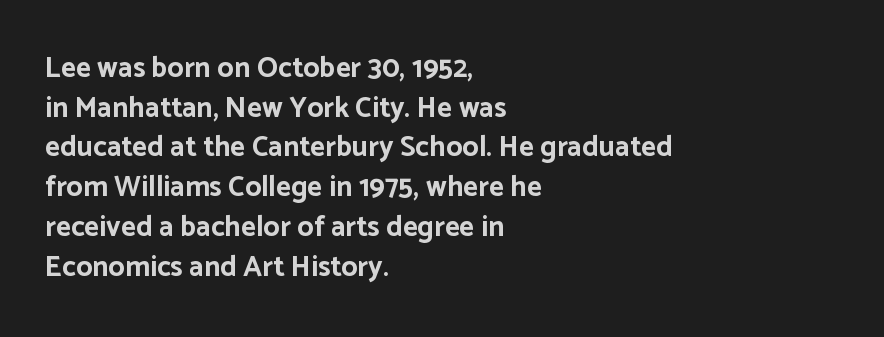
{"serif": "no", "italic": "no", "bold": "yes", "weight": "bold", "width": "normal", "stroke_contrast": "low", "x_height": "medium", "monospaced": "no", "underline": "no", "align": "left", "line_spacing": "normal", "line_spacing_ratio": 1.37, "letter_spacing": "normal", "letter_spacing_em": 0.0, "glyph_px": 29}
